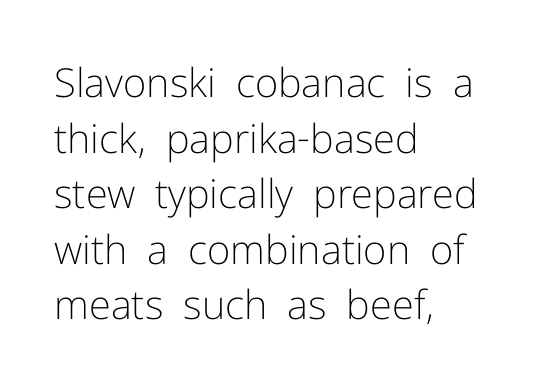
Posture: upright roman. Each stroke keeps to a modest, everyday thickness or less. The setting favours the left margin, as ordinary paragraphs usually do. Is this a sans? Yes — the strokes have no serifs. How are the letters spaced? Ordinarily, with no added tracking. Each new line begins a customary step beneath the previous one.
